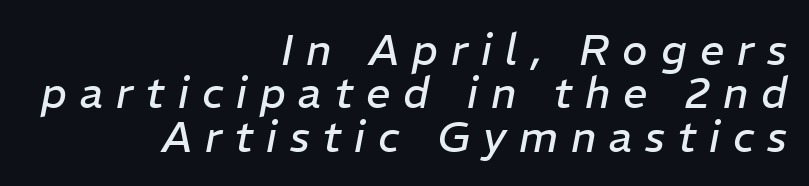
Is the type heavy? It reads as light-to-regular instead. Honestly, the rows look squashed on top of each other. Do the characters align in a grid? No, the font is proportional. The tracking reads as deliberately expanded to a designer's eye. The rendering applies a slant to the glyphs.
